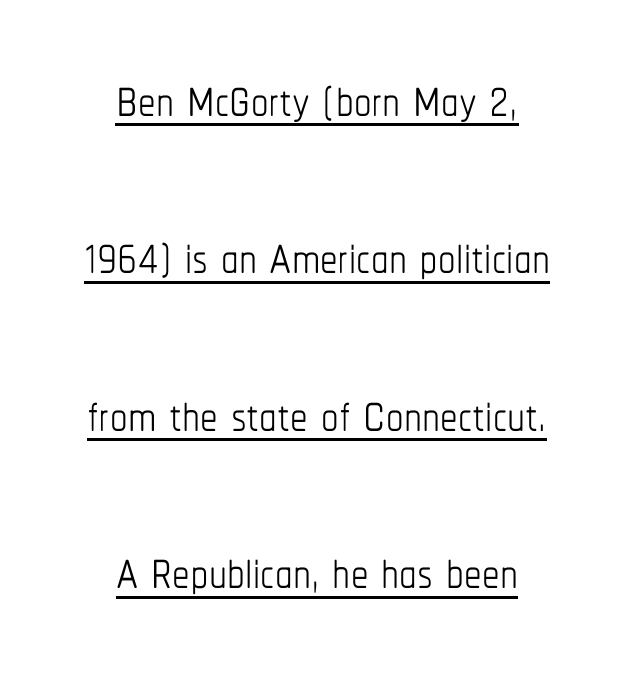
{"italic": "no", "bold": "no", "weight": "thin", "width": "condensed", "stroke_contrast": "low", "x_height": "medium", "monospaced": "no", "underline": "yes", "align": "center", "line_spacing": "loose", "line_spacing_ratio": 2.25, "letter_spacing": "normal", "letter_spacing_em": 0.0, "glyph_px": 70}
